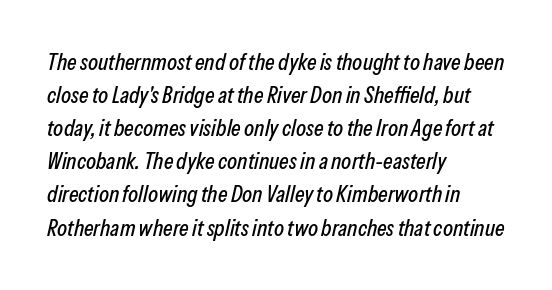
Teacher's note: observe the even left margin — that is flush-left alignment. Leading: standard. Descender tails drop into unmarked territory. This sample uses plain, unmodified letter spacing. It's the slanting kind of type.
